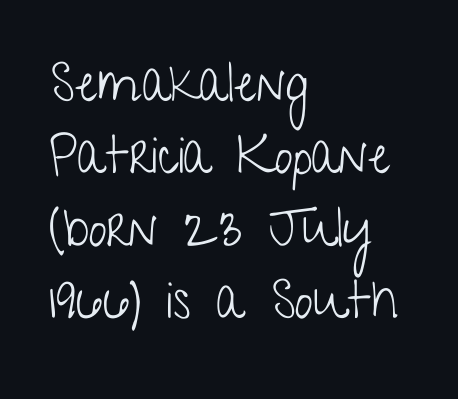
Q: Is the text bold? A: No.
Q: Is the text italic (slanted)? A: No, it is upright.
Q: Is the typeface a serif or a sans-serif typeface? A: Sans-serif.
Q: Is the text underlined? A: No.
Q: How is the paragraph aligned? A: Left-aligned.
Q: Is the spacing between letters normal or unusually wide? A: Normal.
Q: Is the spacing between lines tight, normal or loose? A: Normal.
Q: Width (condensed, normal, or wide)? A: Condensed.
Q: Stroke contrast? A: Low.
Q: x-height? A: Medium.
Q: Monospaced? A: No.
